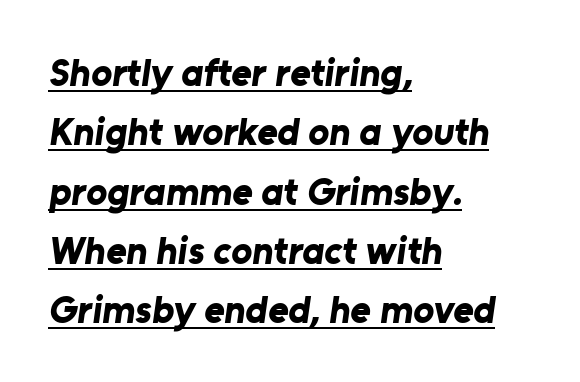
Horizontal alignment here is leftward, the default for most running prose. The passage shown is underscored from start to finish. The letters advance in unequal steps, a hallmark of proportional type. A typesetter would label this face a sans. The face used here has the dense, thick strokes of a bold. You could call the tracking neutral — neither tight nor loose.
